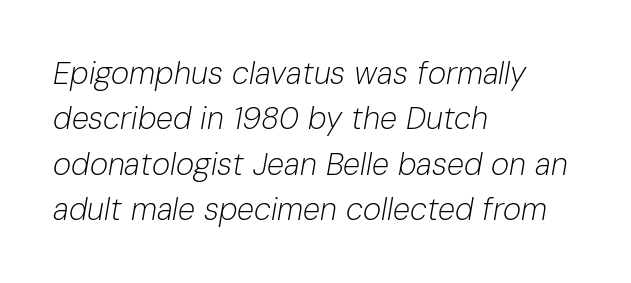
The image shows 31 px light type, italic (leaning right); set left-aligned, normal line spacing (1.46x), normal letter spacing, not underlined; low stroke contrast and a medium x-height.
